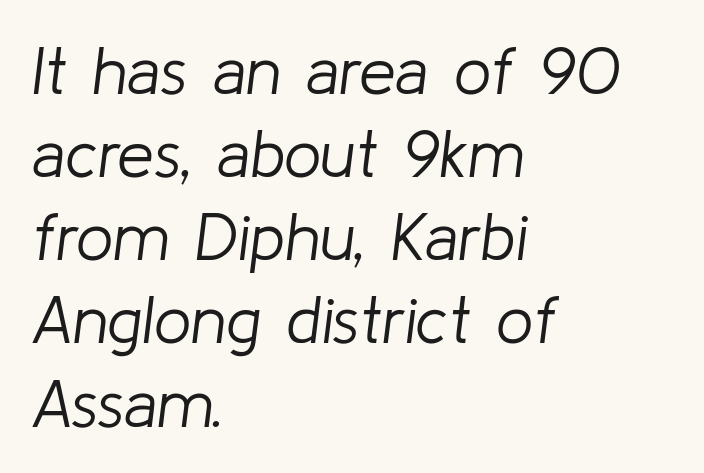
The image shows 66 px light type, italic (leaning right); set left-aligned, normal line spacing (1.26x), normal letter spacing, not underlined; low stroke contrast and a medium x-height.
